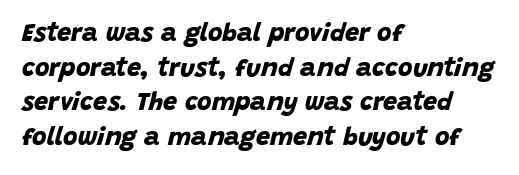
{"bold": "yes", "underline": "no", "align": "left", "line_spacing": "normal", "line_spacing_ratio": 1.39, "letter_spacing": "normal", "letter_spacing_em": 0.0, "glyph_px": 25}
